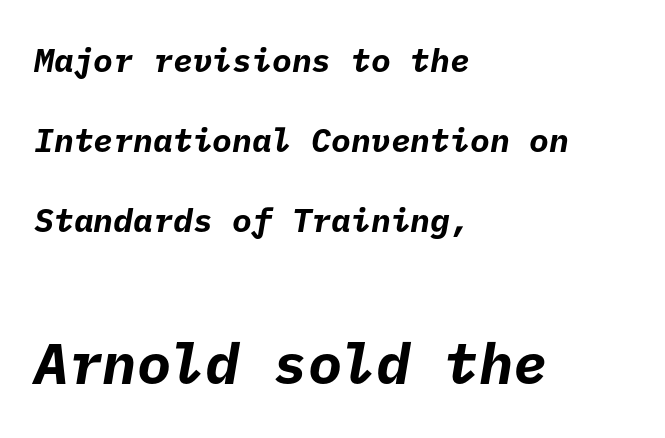
Q: Is the text bold? A: Yes.
Q: Is the typeface a serif or a sans-serif typeface? A: Sans-serif.
Q: Is the text underlined? A: No.
Q: How is the paragraph aligned? A: Left-aligned.
Q: Is the spacing between letters normal or unusually wide? A: Normal.
Q: Is the spacing between lines tight, normal or loose? A: Loose.
Q: Which block of text is set in a larger size, the first (top) or the second (bottom)? A: The second (bottom) one.
Q: Width (condensed, normal, or wide)? A: Normal.
Q: Stroke contrast? A: Low.
Q: x-height? A: Medium.
